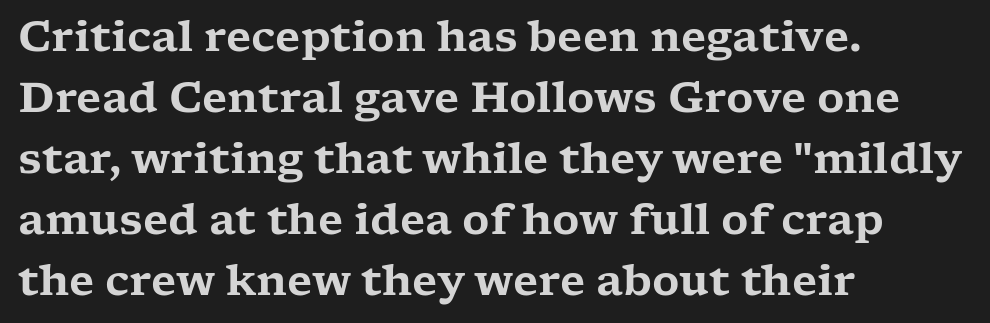
The designer left line spacing at the default. Words appear dense and cohesive because spacing is normal. Tall strokes in this sample are plumb rather than angled. A typesetter would call this proportional, since set widths differ per character. The text block is weighted toward the left margin, trailing off unevenly rightward. Honestly, there is no underline to notice here at all.
